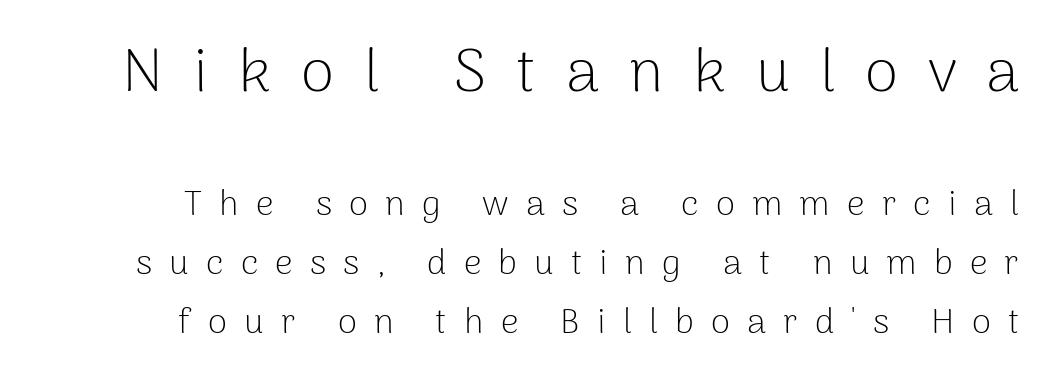
Q: Is the text bold? A: No.
Q: Is the text italic (slanted)? A: No, it is upright.
Q: Is the typeface a serif or a sans-serif typeface? A: Sans-serif.
Q: Is the text underlined? A: No.
Q: How is the paragraph aligned? A: Right-aligned.
Q: Is the spacing between letters normal or unusually wide? A: Unusually wide.
Q: Is the spacing between lines tight, normal or loose? A: Normal.
Q: Which block of text is set in a larger size, the first (top) or the second (bottom)? A: The first (top) one.
Q: Width (condensed, normal, or wide)? A: Normal.
Q: Stroke contrast? A: Low.
Q: x-height? A: Medium.
Q: Monospaced? A: No.
